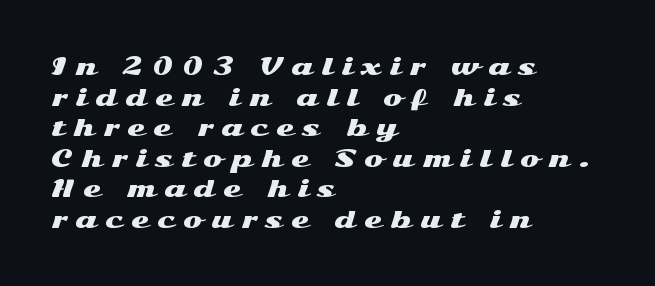
Q: Is the text italic (slanted)? A: Yes.
Q: Is the text underlined? A: No.
Q: How is the paragraph aligned? A: Left-aligned.
Q: Is the spacing between letters normal or unusually wide? A: Unusually wide.
Q: Is the spacing between lines tight, normal or loose? A: Normal.
